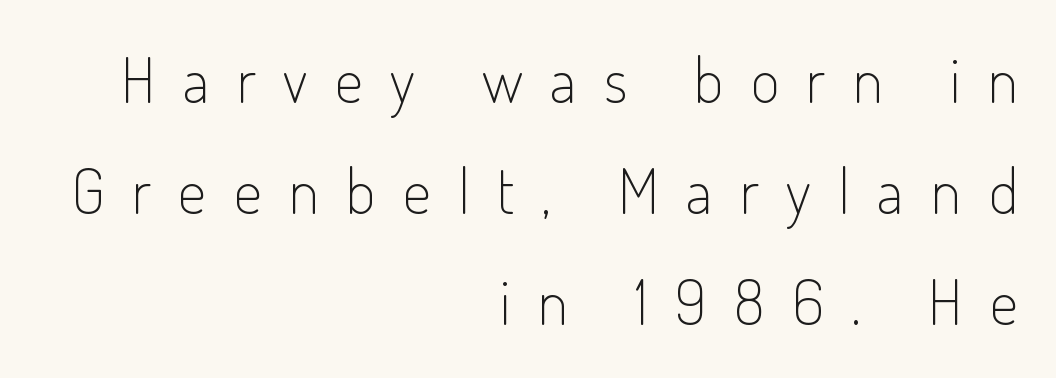
{"serif": "no", "italic": "no", "bold": "no", "weight": "light", "width": "condensed", "stroke_contrast": "low", "x_height": "small", "monospaced": "no", "underline": "no", "align": "right", "line_spacing_ratio": 1.76, "letter_spacing": "wide", "letter_spacing_em": 0.43, "glyph_px": 63}
